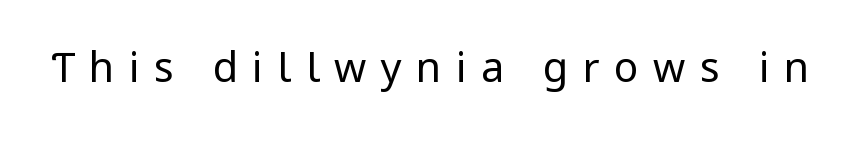
The image shows 41 px regular-weight, condensed sans-serif type, upright; set unusually wide letter spacing (+0.35 em), not underlined; low stroke contrast and a large x-height.
